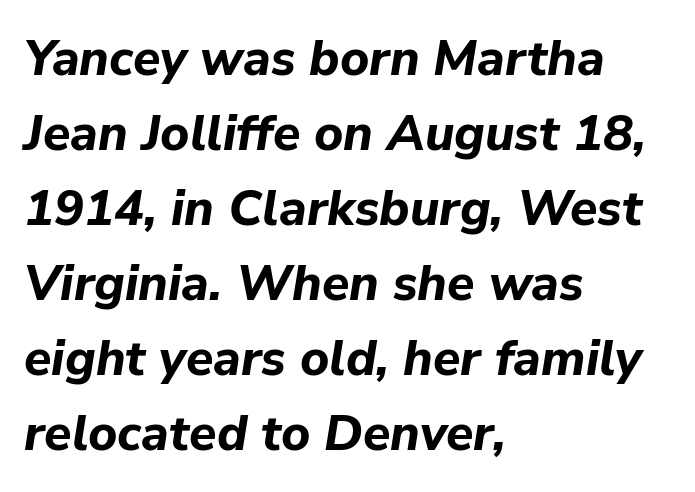
Each letter keeps its own natural width here, so spacing adapts to shape. Typesetter's note: full bold, strokes at maximum text heaviness. Vertically, the passage feels balanced, rows spaced as you'd expect. Slanted lettering throughout.
